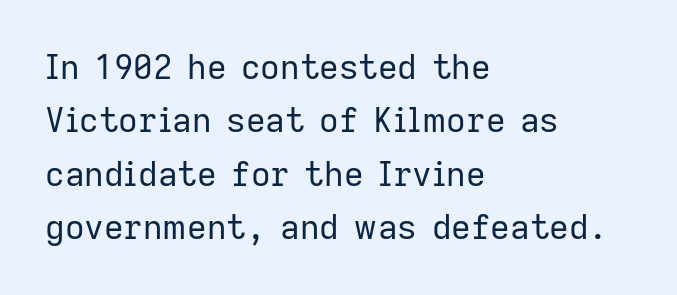
The image shows 34 px regular-weight sans-serif type, upright; set left-aligned, normal line spacing (1.57x), normal letter spacing, not underlined; low stroke contrast and a medium x-height.
